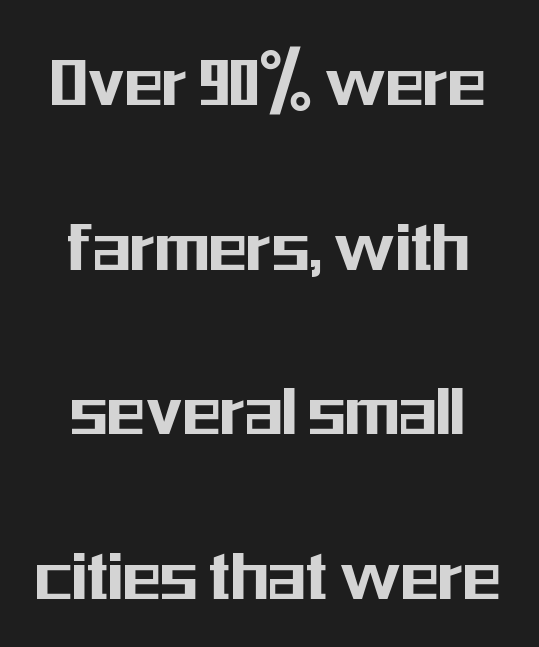
{"serif": "no", "italic": "no", "width": "condensed", "stroke_contrast": "medium", "x_height": "medium", "monospaced": "no", "underline": "no", "align": "center", "line_spacing": "loose", "line_spacing_ratio": 2.11, "letter_spacing": "normal", "letter_spacing_em": 0.0, "glyph_px": 78}
